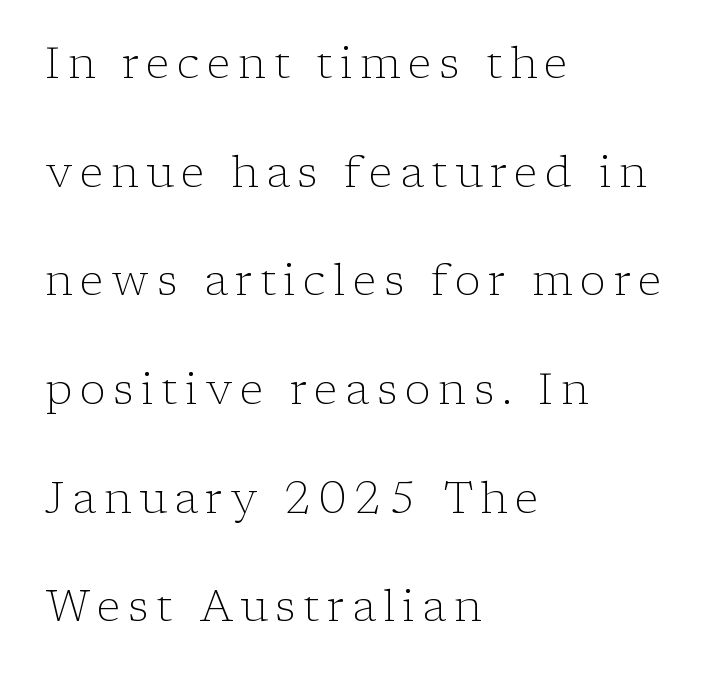
Q: Is the text bold? A: No.
Q: Is the text italic (slanted)? A: No, it is upright.
Q: Is the typeface a serif or a sans-serif typeface? A: Serif.
Q: Is the text underlined? A: No.
Q: How is the paragraph aligned? A: Left-aligned.
Q: Is the spacing between lines tight, normal or loose? A: Loose.
Q: Width (condensed, normal, or wide)? A: Normal.
Q: Stroke contrast? A: Low.
Q: x-height? A: Medium.
Q: Monospaced? A: No.
